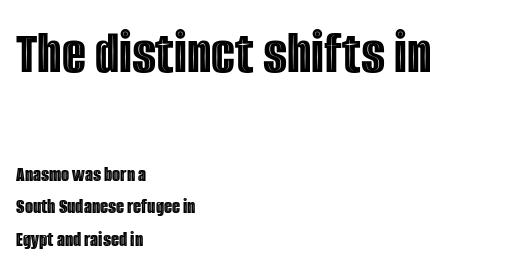
{"italic": "no", "width": "condensed", "x_height": "large", "monospaced": "no", "underline": "no", "align": "left", "line_spacing": "normal", "line_spacing_ratio": 1.55, "letter_spacing": "normal", "letter_spacing_em": 0.0, "larger_block": "first", "size_ratio": 2.95, "glyph_px": 62}
